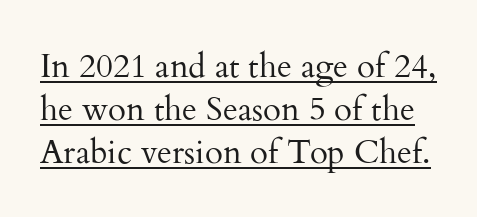
The image shows 33 px regular-weight serif type, upright; set normal line spacing (1.31x), normal letter spacing, underlined; medium stroke contrast and a small x-height.
